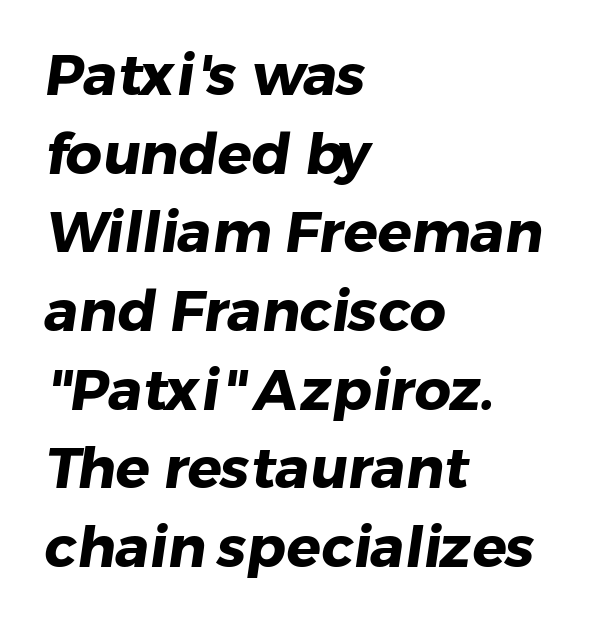
{"serif": "no", "bold": "yes", "weight": "heavy", "width": "normal", "stroke_contrast": "low", "x_height": "medium", "monospaced": "no", "underline": "no", "align": "left", "line_spacing": "normal", "line_spacing_ratio": 1.38, "letter_spacing": "normal", "letter_spacing_em": 0.0, "glyph_px": 57}
